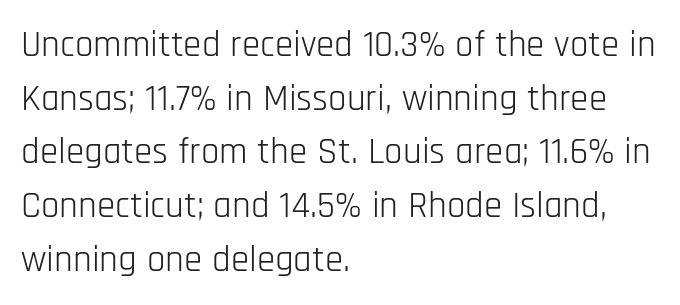
{"serif": "no", "italic": "no", "bold": "no", "weight": "light", "width": "condensed", "stroke_contrast": "low", "x_height": "large", "monospaced": "no", "underline": "no", "align": "left", "line_spacing": "normal", "line_spacing_ratio": 1.45, "letter_spacing": "normal", "letter_spacing_em": 0.0, "glyph_px": 37}
